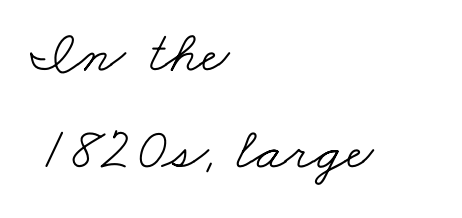
Q: Is the text bold? A: No.
Q: Is the typeface a serif or a sans-serif typeface? A: Serif.
Q: Is the text underlined? A: No.
Q: How is the paragraph aligned? A: Left-aligned.
Q: Is the spacing between letters normal or unusually wide? A: Normal.
Q: Is the spacing between lines tight, normal or loose? A: Normal.
Q: Width (condensed, normal, or wide)? A: Wide.
Q: Stroke contrast? A: Low.
Q: x-height? A: Small.
Q: Monospaced? A: No.
